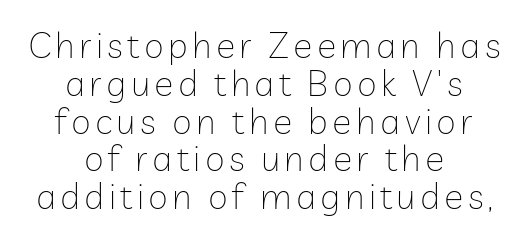
Q: Is the text bold? A: No.
Q: Is the text italic (slanted)? A: No, it is upright.
Q: Is the typeface a serif or a sans-serif typeface? A: Sans-serif.
Q: Is the text underlined? A: No.
Q: How is the paragraph aligned? A: Centered.
Q: Is the spacing between lines tight, normal or loose? A: Tight.
Q: Width (condensed, normal, or wide)? A: Normal.
Q: Stroke contrast? A: Low.
Q: x-height? A: Medium.
Q: Monospaced? A: No.
